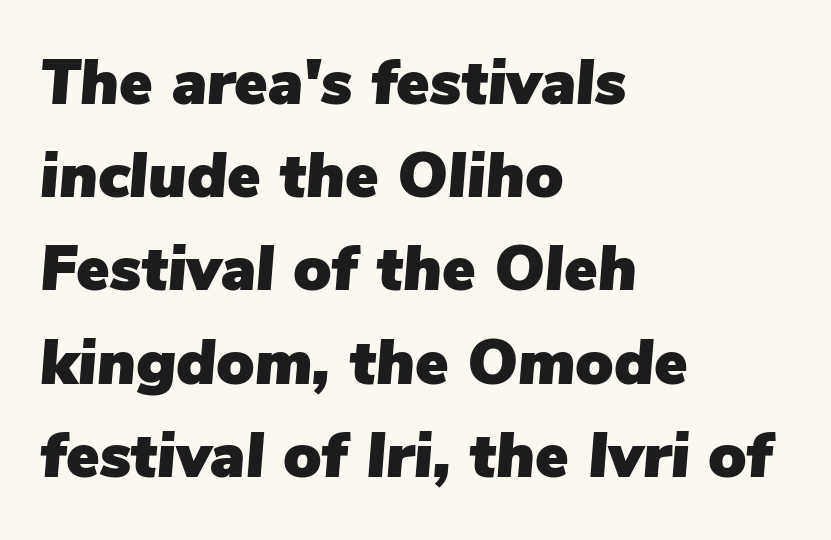
The image shows 63 px text type, italic (leaning right); set left-aligned, normal line spacing (1.48x), normal letter spacing, not underlined; low stroke contrast and a medium x-height.
